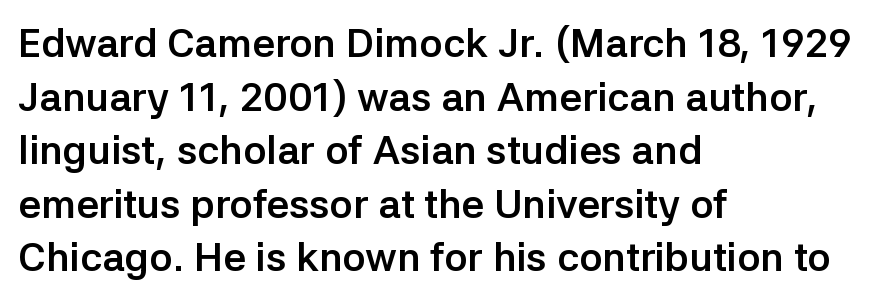
Q: Is the text bold? A: Yes.
Q: Is the text italic (slanted)? A: No, it is upright.
Q: Is the typeface a serif or a sans-serif typeface? A: Sans-serif.
Q: Is the text underlined? A: No.
Q: How is the paragraph aligned? A: Left-aligned.
Q: Is the spacing between letters normal or unusually wide? A: Normal.
Q: Is the spacing between lines tight, normal or loose? A: Normal.
Q: Width (condensed, normal, or wide)? A: Normal.
Q: Stroke contrast? A: Low.
Q: x-height? A: Medium.
Q: Monospaced? A: No.
